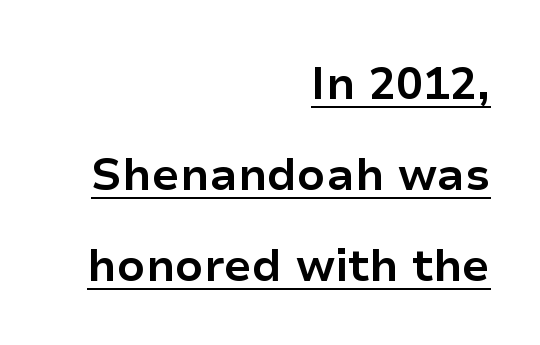
Q: Is the text bold? A: Yes.
Q: Is the text italic (slanted)? A: No, it is upright.
Q: Is the typeface a serif or a sans-serif typeface? A: Sans-serif.
Q: Is the text underlined? A: Yes.
Q: How is the paragraph aligned? A: Right-aligned.
Q: Is the spacing between letters normal or unusually wide? A: Normal.
Q: Is the spacing between lines tight, normal or loose? A: Loose.
Q: Width (condensed, normal, or wide)? A: Normal.
Q: Stroke contrast? A: Low.
Q: x-height? A: Medium.
Q: Monospaced? A: No.
